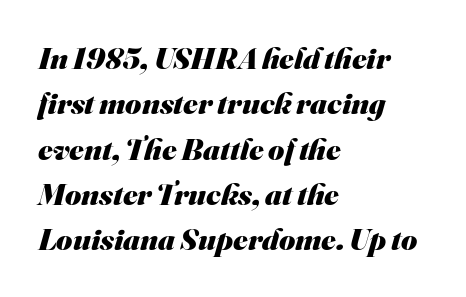
{"serif": "no", "bold": "yes", "weight": "heavy", "width": "normal", "stroke_contrast": "medium", "x_height": "small", "monospaced": "no", "underline": "no", "align": "left", "line_spacing": "normal", "line_spacing_ratio": 1.46, "letter_spacing": "normal", "letter_spacing_em": 0.0, "glyph_px": 31}
